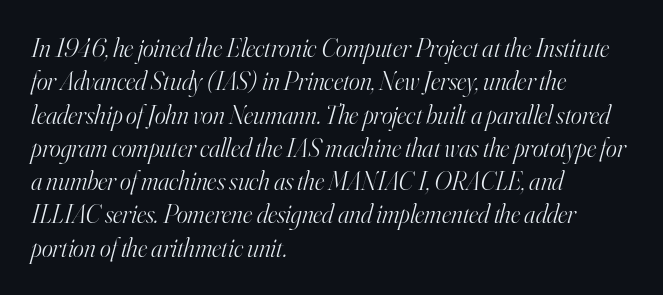
The image shows 26 px text type, italic (leaning right); set left-aligned, normal line spacing (1.28x), normal letter spacing, not underlined.
